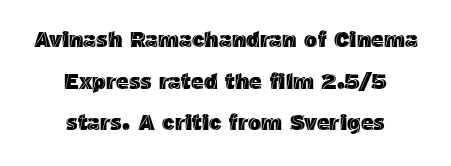
The zone under the glyphs is completely vacant. This sample uses plain, unmodified letter spacing. The text block is weighted toward neither margin, spreading evenly from the middle. Is there any slant? The stems are plumb.
